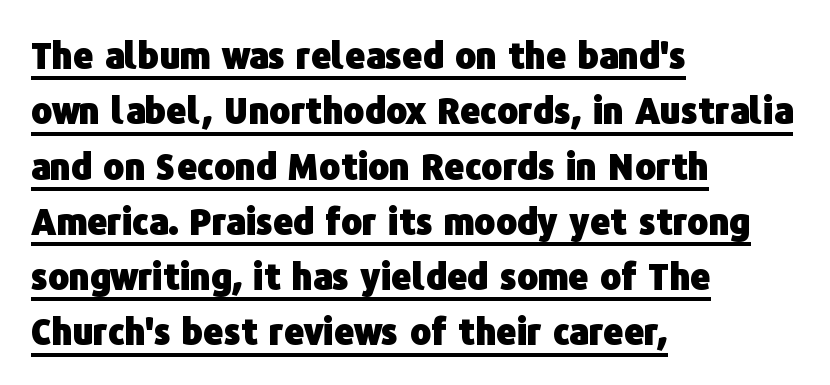
{"serif": "no", "italic": "no", "bold": "yes", "weight": "heavy", "width": "normal", "stroke_contrast": "low", "x_height": "medium", "monospaced": "no", "underline": "yes", "align": "left", "line_spacing": "normal", "line_spacing_ratio": 1.58, "letter_spacing": "normal", "letter_spacing_em": 0.0, "glyph_px": 35}
